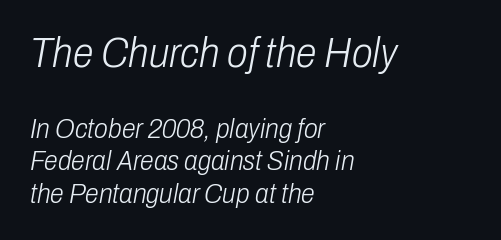
{"italic": "yes", "lean": "right", "slant_degrees": 10, "bold": "no", "weight": "light", "width": "condensed", "stroke_contrast": "low", "x_height": "medium", "monospaced": "no", "underline": "no", "align": "left", "line_spacing_ratio": 1.17, "letter_spacing": "normal", "letter_spacing_em": 0.0, "larger_block": "first", "size_ratio": 1.5, "glyph_px": 42}
